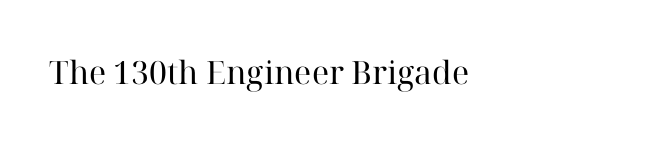
Q: Is the text bold? A: No.
Q: Is the text italic (slanted)? A: No, it is upright.
Q: Is the typeface a serif or a sans-serif typeface? A: Serif.
Q: Is the text underlined? A: No.
Q: Is the spacing between letters normal or unusually wide? A: Normal.
Q: Width (condensed, normal, or wide)? A: Normal.
Q: Stroke contrast? A: High.
Q: x-height? A: Medium.
Q: Monospaced? A: No.
